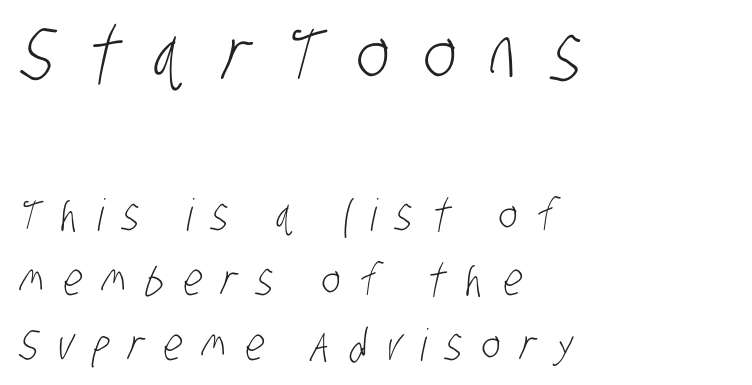
The image shows 77 px light, condensed sans-serif type; set left-aligned, normal line spacing (1.48x), unusually wide letter spacing (+0.44 em), not underlined; the first (top) block is 1.75x larger; low stroke contrast and a large x-height.
